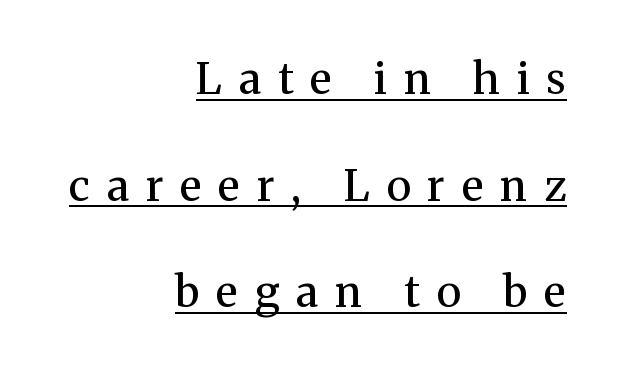
The image shows 43 px regular-weight serif type, upright; set right-aligned, loose line spacing (2.48x), unusually wide letter spacing (+0.39 em), underlined; medium stroke contrast and a medium x-height.
